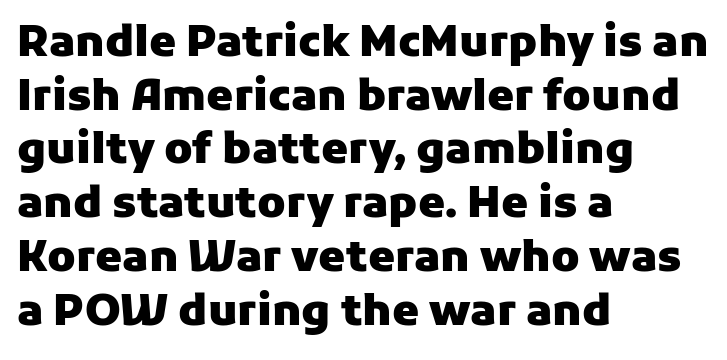
{"serif": "no", "italic": "no", "bold": "yes", "weight": "heavy", "width": "normal", "stroke_contrast": "low", "x_height": "medium", "monospaced": "no", "underline": "no", "align": "left", "line_spacing": "normal", "line_spacing_ratio": 1.25, "letter_spacing": "normal", "letter_spacing_em": 0.0, "glyph_px": 43}
